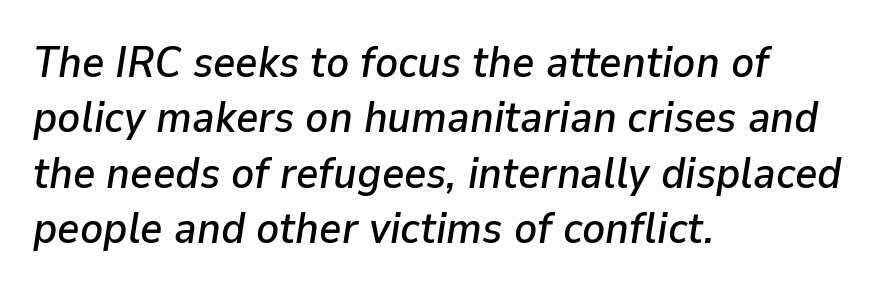
The image shows 43 px text type, italic (leaning right); set left-aligned, normal line spacing (1.29x), normal letter spacing, not underlined; low stroke contrast and a medium x-height.
